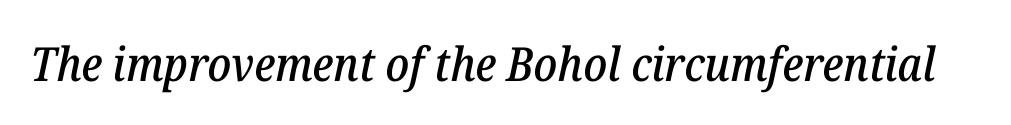
{"serif": "yes", "italic": "yes", "lean": "right", "slant_degrees": 12, "width": "normal", "stroke_contrast": "low", "x_height": "medium", "monospaced": "no", "underline": "no", "letter_spacing": "normal", "letter_spacing_em": 0.0, "glyph_px": 47}
